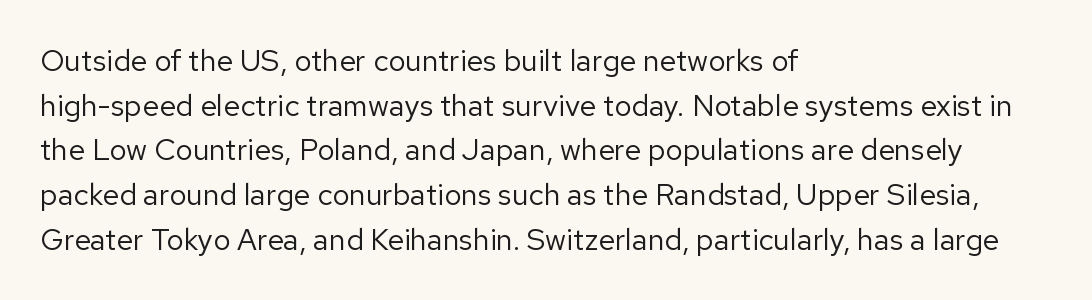
{"serif": "no", "italic": "no", "bold": "no", "weight": "regular", "width": "normal", "stroke_contrast": "low", "x_height": "medium", "monospaced": "no", "underline": "no", "align": "left", "line_spacing": "normal", "line_spacing_ratio": 1.49, "letter_spacing": "normal", "letter_spacing_em": 0.0, "glyph_px": 30}
